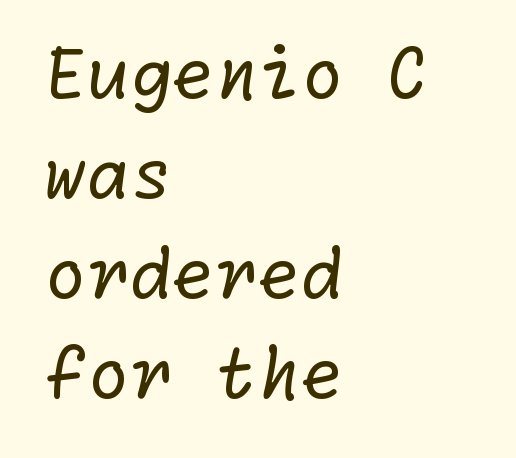
The image shows 69 px regular-weight sans-serif type; set left-aligned, normal line spacing (1.45x), normal letter spacing, not underlined; low stroke contrast and a medium x-height.
